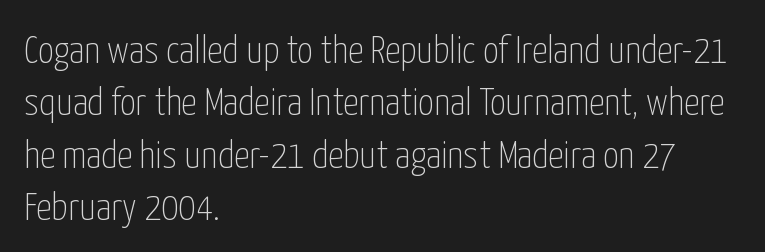
The image shows 39 px thin, condensed sans-serif type, upright; set left-aligned, normal line spacing (1.34x), normal letter spacing, not underlined; low stroke contrast and a medium x-height.
